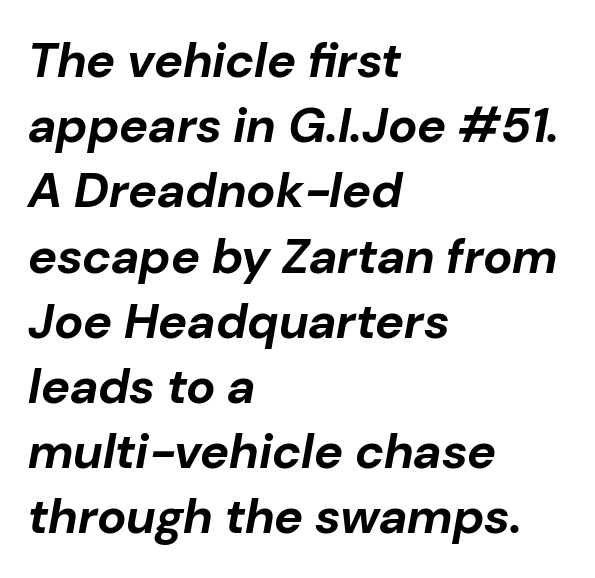
{"italic": "yes", "lean": "right", "slant_degrees": 10, "bold": "yes", "weight": "bold", "width": "normal", "stroke_contrast": "low", "x_height": "medium", "monospaced": "no", "underline": "no", "align": "left", "line_spacing": "normal", "line_spacing_ratio": 1.33, "letter_spacing": "normal", "letter_spacing_em": 0.0, "glyph_px": 49}
